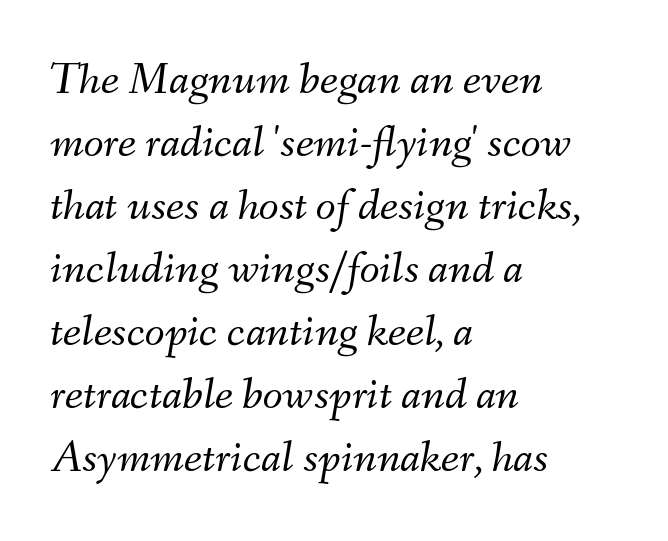
The weight would be labelled regular, book, light, or lighter still. Whoever set this chose a conventional vertical rhythm. All the whitespace from short lines collects on the right. Tracking here is standard; glyphs follow each other at the usual distance. Spacing verdict: proportional, widths tailored to each character.
